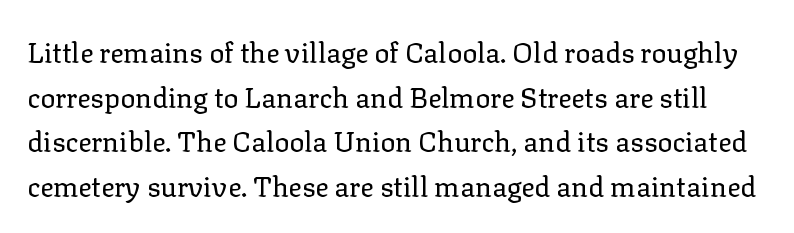
{"serif": "yes", "italic": "no", "bold": "no", "weight": "regular", "width": "normal", "stroke_contrast": "low", "x_height": "medium", "monospaced": "no", "underline": "no", "line_spacing": "normal", "line_spacing_ratio": 1.59, "letter_spacing": "normal", "letter_spacing_em": 0.0, "glyph_px": 28}
